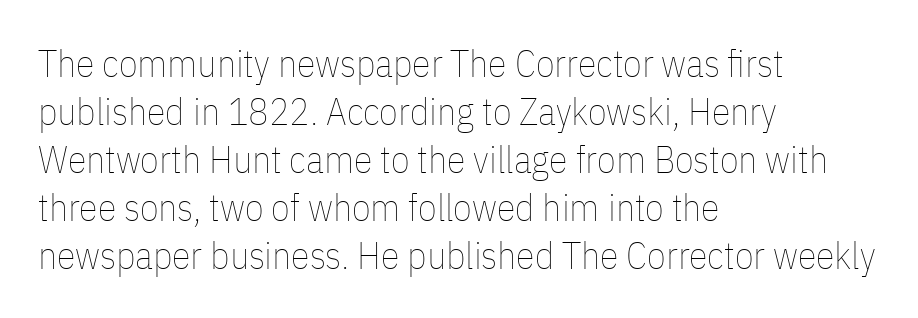
The image shows 38 px thin, condensed type, upright; set left-aligned, normal line spacing (1.26x), normal letter spacing, not underlined; low stroke contrast and a medium x-height.
